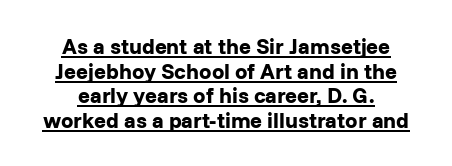
The image shows 22 px bold type, upright; set centered, tight line spacing (1.12x), normal letter spacing, underlined.
